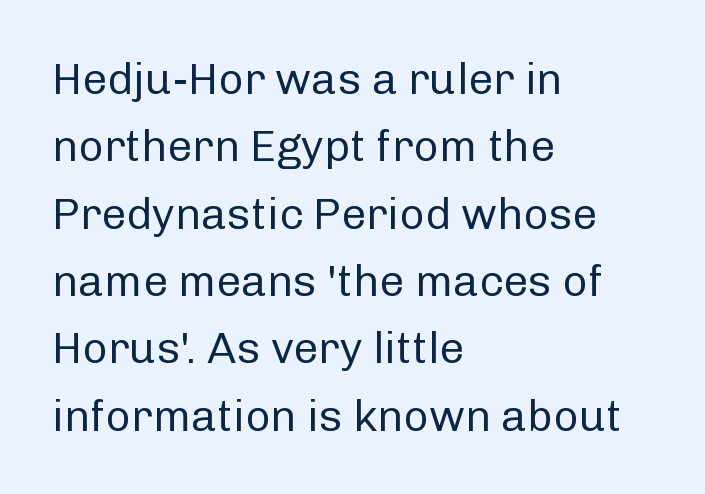
Q: Is the text bold? A: No.
Q: Is the text italic (slanted)? A: No, it is upright.
Q: Is the typeface a serif or a sans-serif typeface? A: Sans-serif.
Q: Is the text underlined? A: No.
Q: How is the paragraph aligned? A: Left-aligned.
Q: Is the spacing between letters normal or unusually wide? A: Normal.
Q: Is the spacing between lines tight, normal or loose? A: Normal.
Q: Width (condensed, normal, or wide)? A: Normal.
Q: Stroke contrast? A: Low.
Q: x-height? A: Medium.
Q: Monospaced? A: No.
